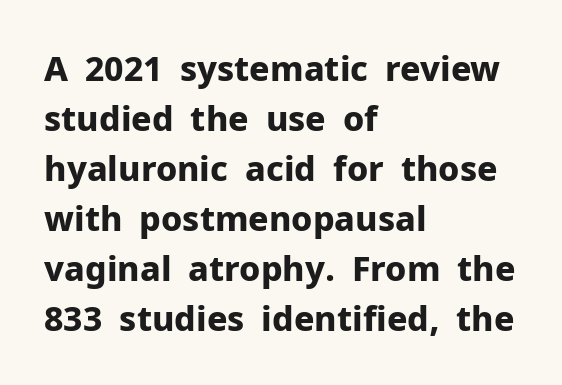
The image shows 34 px bold sans-serif type, upright; set left-aligned, normal line spacing (1.47x), normal letter spacing, not underlined; low stroke contrast and a medium x-height.
